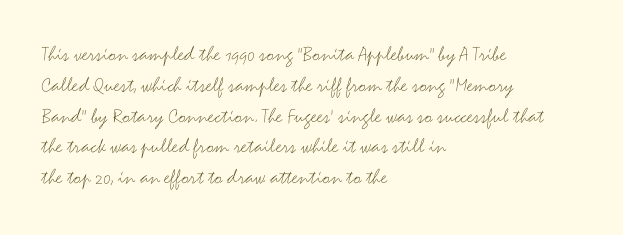
Summary of vertical rhythm: regular, with standard interline spacing. Short note: letters normally spaced. Casual observation: everything's shoved over to the left.
